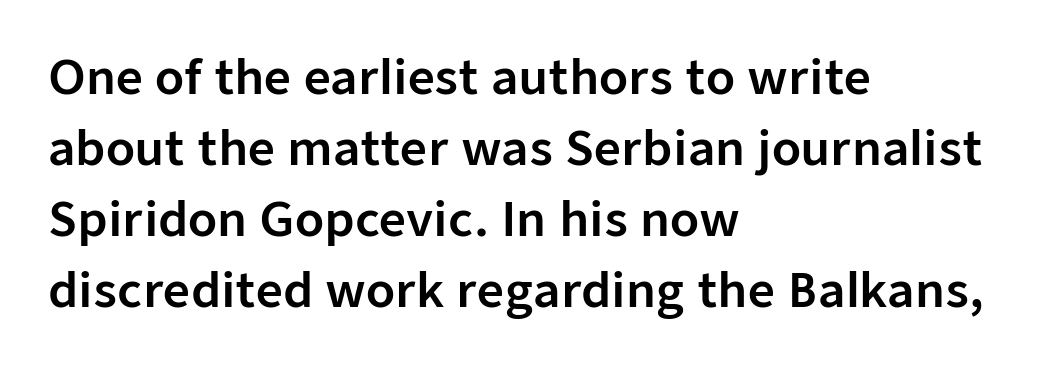
{"serif": "no", "italic": "no", "width": "normal", "stroke_contrast": "low", "x_height": "medium", "monospaced": "no", "underline": "no", "align": "left", "line_spacing": "normal", "line_spacing_ratio": 1.51, "letter_spacing": "normal", "letter_spacing_em": 0.0, "glyph_px": 47}
